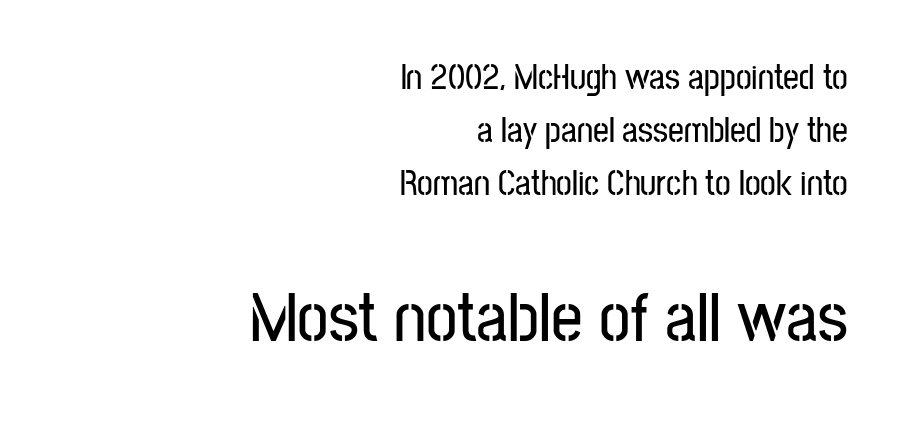
A typesetter would mark this as roman, not italic. Each row of text sits above clean, open space. Type style note: lacks serifs. The vertical gap from one line to the next is medium. Scale increases going downward across the two blocks.
